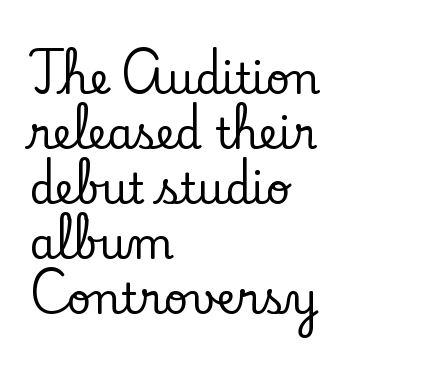
The compositor pushed each line to the left boundary. Designer's note — italics off, roman on. Are there feet on the stems? There are — it's a serif. These lines keep a tight, regular rhythm from letter to letter. These lines are rendered in a variable-pitch font.
